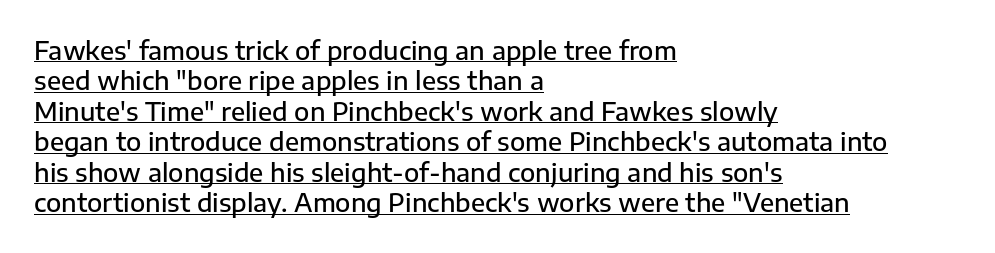
{"italic": "no", "bold": "semi", "underline": "yes", "align": "left", "line_spacing_ratio": 1.22, "letter_spacing": "normal", "letter_spacing_em": 0.0, "glyph_px": 25}
